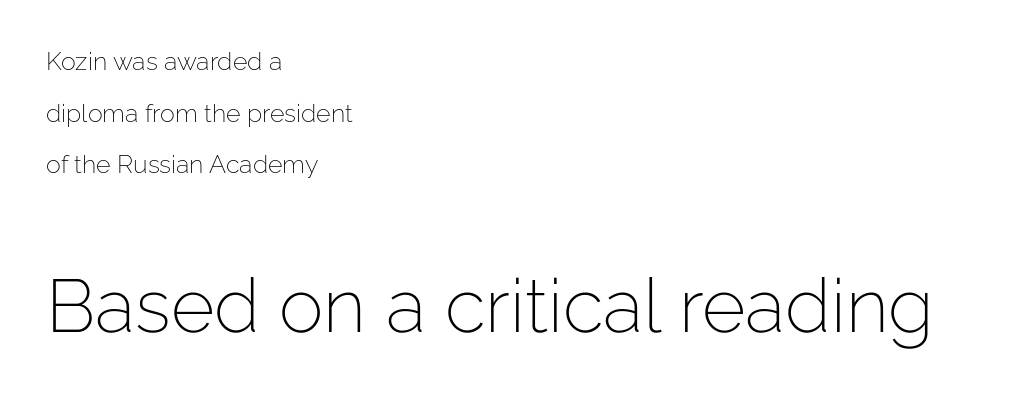
{"serif": "no", "italic": "no", "bold": "no", "weight": "light", "width": "normal", "stroke_contrast": "low", "x_height": "medium", "monospaced": "no", "underline": "no", "align": "left", "line_spacing": "loose", "line_spacing_ratio": 2.07, "letter_spacing": "normal", "letter_spacing_em": 0.0, "larger_block": "second", "size_ratio": 3.0, "glyph_px": 75}
